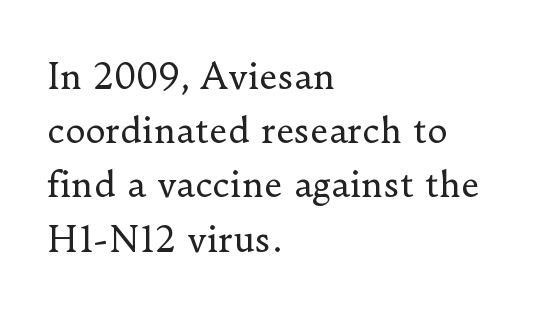
{"serif": "yes", "italic": "no", "bold": "no", "weight": "regular", "width": "normal", "stroke_contrast": "low", "x_height": "small", "monospaced": "no", "underline": "no", "align": "left", "line_spacing": "normal", "line_spacing_ratio": 1.55, "letter_spacing": "normal", "letter_spacing_em": 0.0, "glyph_px": 35}
